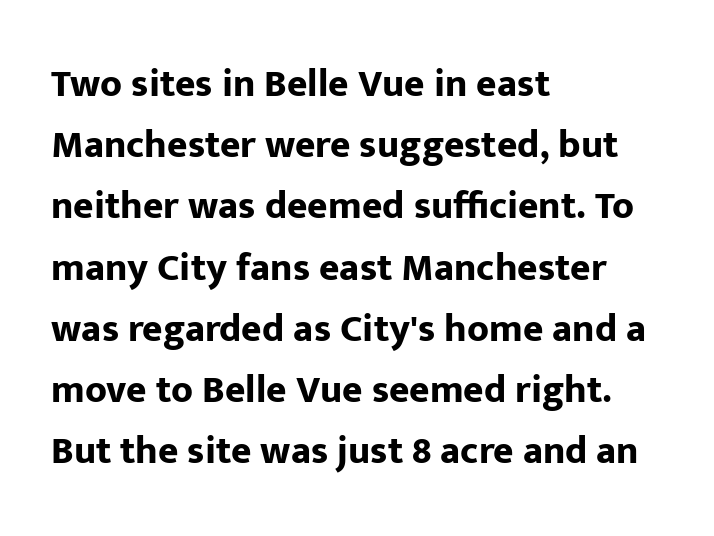
Q: Is the text bold? A: Yes.
Q: Is the text italic (slanted)? A: No, it is upright.
Q: Is the typeface a serif or a sans-serif typeface? A: Sans-serif.
Q: Is the text underlined? A: No.
Q: How is the paragraph aligned? A: Left-aligned.
Q: Is the spacing between letters normal or unusually wide? A: Normal.
Q: Is the spacing between lines tight, normal or loose? A: Normal.
Q: Width (condensed, normal, or wide)? A: Normal.
Q: Stroke contrast? A: Low.
Q: x-height? A: Medium.
Q: Monospaced? A: No.
